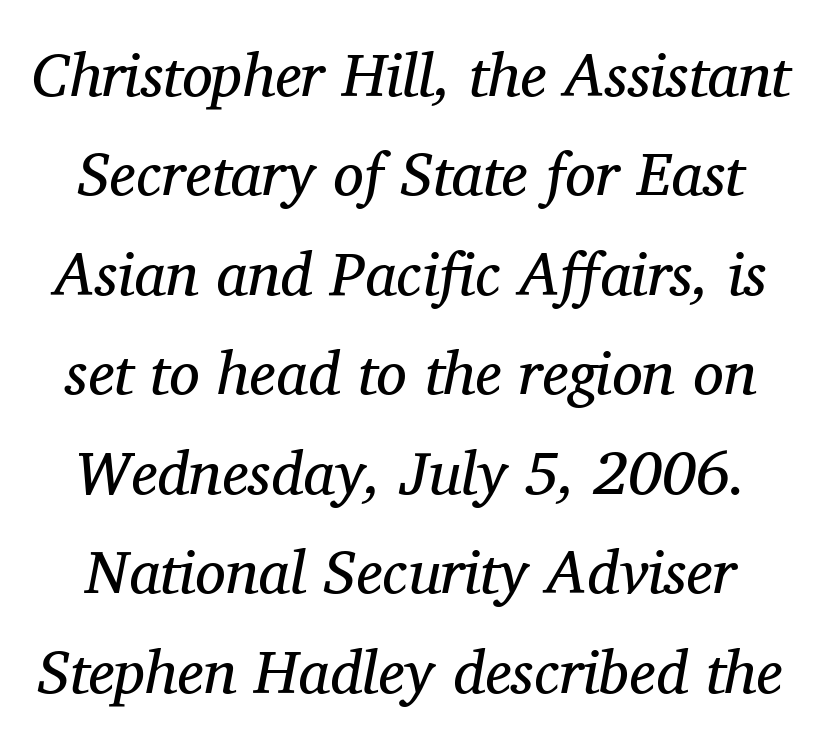
The image shows 61 px regular-weight serif type, italic (leaning right); set normal line spacing (1.63x), normal letter spacing, not underlined; medium stroke contrast and a medium x-height.
